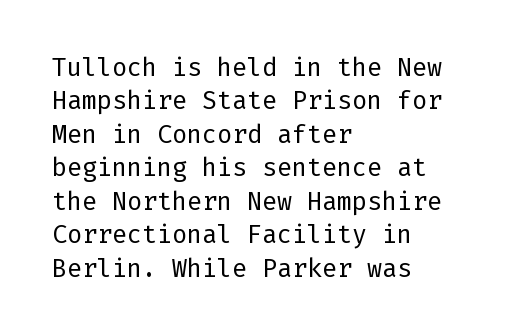
{"italic": "no", "bold": "no", "underline": "no", "align": "left", "line_spacing": "normal", "line_spacing_ratio": 1.34, "letter_spacing": "normal", "letter_spacing_em": 0.0, "glyph_px": 25}
